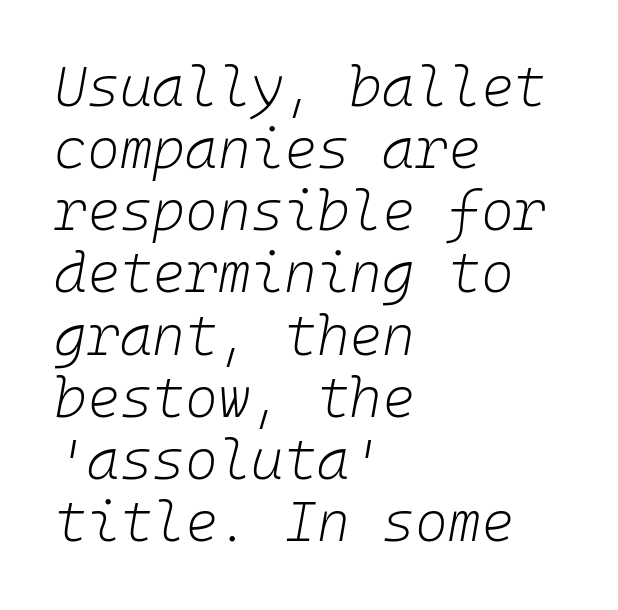
Q: Is the text bold? A: No.
Q: Is the text italic (slanted)? A: Yes, it leans right by about 10 degrees.
Q: Is the text underlined? A: No.
Q: How is the paragraph aligned? A: Left-aligned.
Q: Is the spacing between letters normal or unusually wide? A: Normal.
Q: Is the spacing between lines tight, normal or loose? A: Tight.
Q: Width (condensed, normal, or wide)? A: Normal.
Q: Stroke contrast? A: Low.
Q: x-height? A: Medium.
